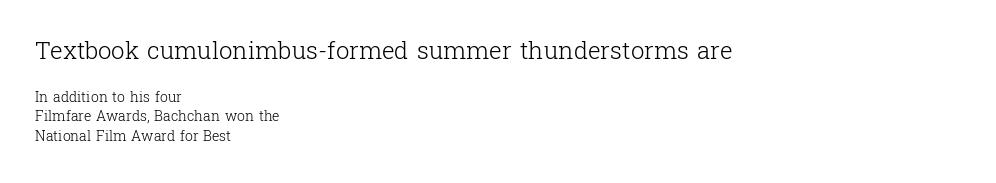
The image shows 24 px text type, upright; set left-aligned, normal line spacing (1.4x), normal letter spacing, not underlined; the first (top) block is 1.71x larger.
